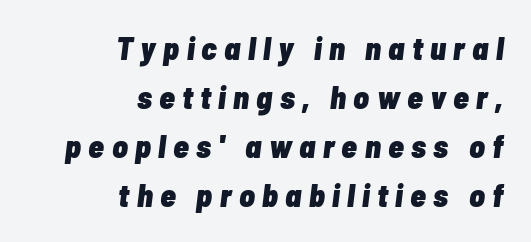
The image shows 32 px heavy, condensed type, italic (leaning right); set right-aligned, normal line spacing (1.53x), unusually wide letter spacing (+0.23 em), not underlined; low stroke contrast and a medium x-height.
